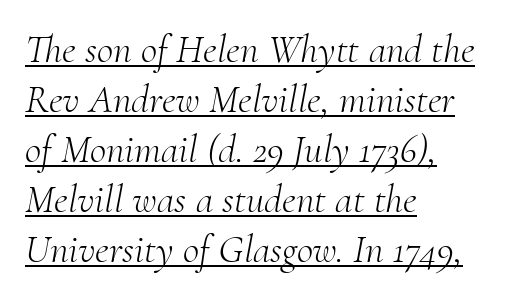
The text block is weighted toward the left margin, trailing off unevenly rightward. Underline: present. The rows are spaced the way most documents space them. Nothing heavy about these letters — not bold at all. Check where the strokes stop: tiny serifs finish them off.
